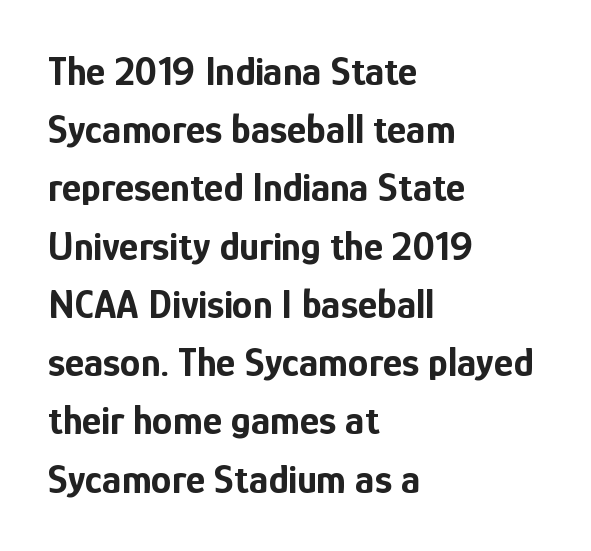
The image shows 41 px bold, condensed sans-serif type, upright; set left-aligned, normal line spacing (1.42x), normal letter spacing, not underlined; low stroke contrast and a medium x-height.
